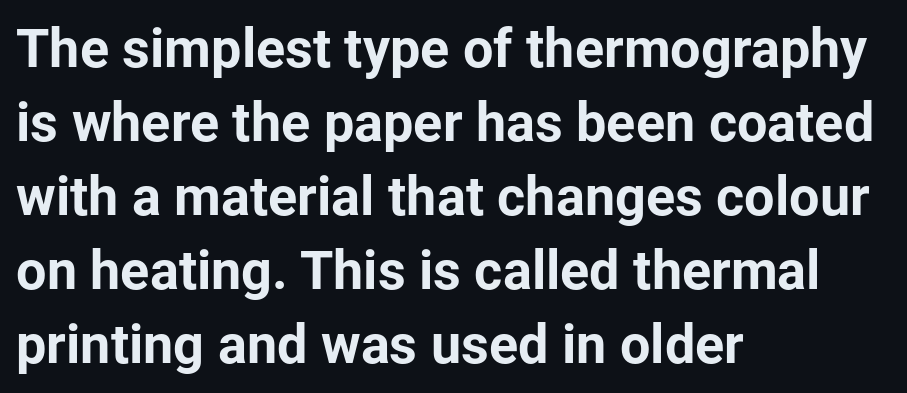
{"serif": "no", "italic": "no", "bold": "yes", "weight": "bold", "width": "normal", "stroke_contrast": "low", "x_height": "medium", "monospaced": "no", "underline": "no", "align": "left", "line_spacing": "normal", "line_spacing_ratio": 1.37, "letter_spacing": "normal", "letter_spacing_em": 0.0, "glyph_px": 54}
